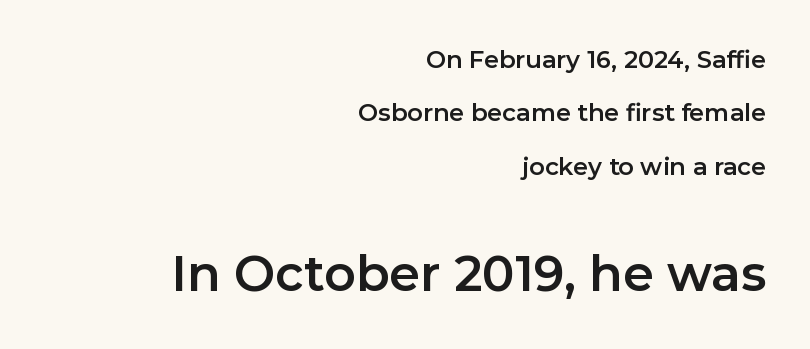
Q: Is the text italic (slanted)? A: No, it is upright.
Q: Is the typeface a serif or a sans-serif typeface? A: Sans-serif.
Q: Is the text underlined? A: No.
Q: How is the paragraph aligned? A: Right-aligned.
Q: Is the spacing between letters normal or unusually wide? A: Normal.
Q: Is the spacing between lines tight, normal or loose? A: Loose.
Q: Which block of text is set in a larger size, the first (top) or the second (bottom)? A: The second (bottom) one.
Q: Width (condensed, normal, or wide)? A: Normal.
Q: Stroke contrast? A: Low.
Q: x-height? A: Medium.
Q: Monospaced? A: No.
